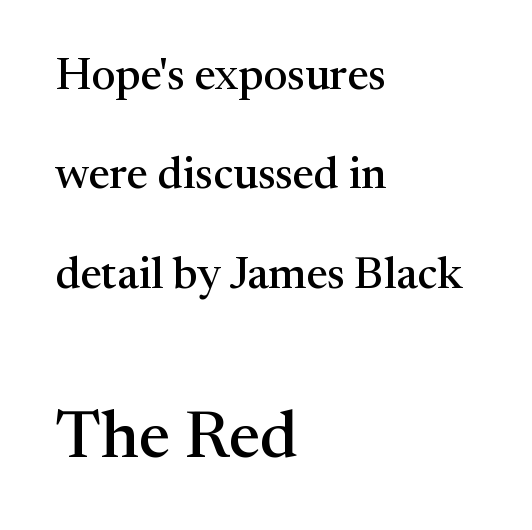
The image shows 67 px serif type, upright; set left-aligned, loose line spacing (2.21x), normal letter spacing, not underlined; the second (bottom) block is 1.49x larger; medium stroke contrast and a medium x-height.
